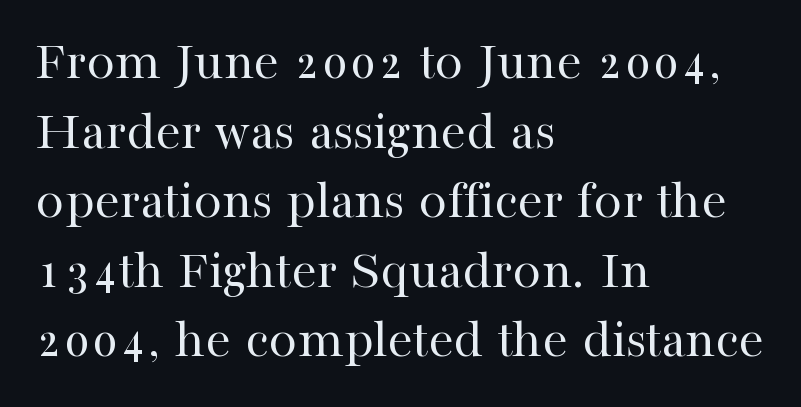
Check under the words: just untouched page. There is no visible air inserted between adjacent glyphs. The rendering anchors every line to the left-hand side. The lettering holds an erect, upright posture throughout. Each stroke keeps to a modest, everyday thickness or less. Do the characters align in a grid? No, the font is proportional.
